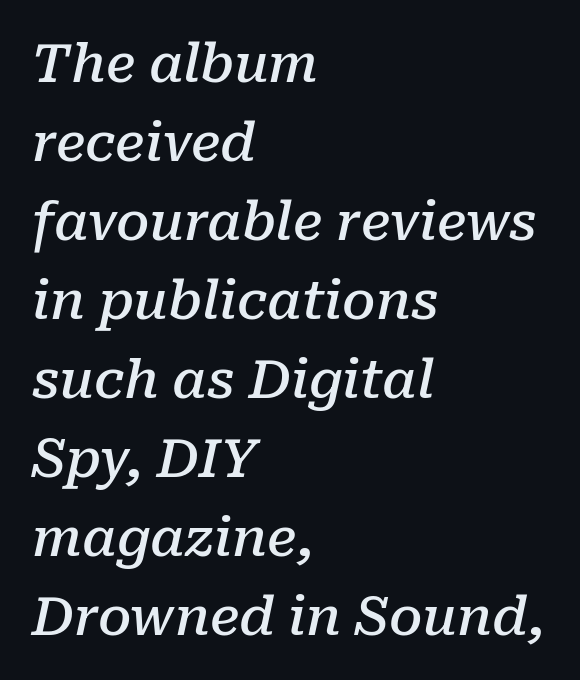
{"serif": "yes", "italic": "yes", "lean": "right", "slant_degrees": 10, "bold": "semi", "weight": "semibold", "width": "normal", "stroke_contrast": "low", "x_height": "medium", "monospaced": "no", "underline": "no", "align": "left", "line_spacing": "normal", "line_spacing_ratio": 1.49, "letter_spacing": "normal", "letter_spacing_em": 0.0, "glyph_px": 53}
